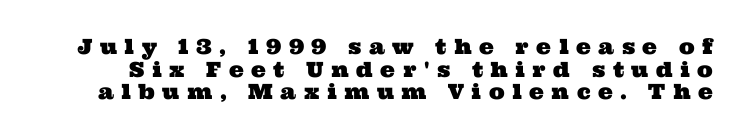
Q: Is the text underlined? A: No.
Q: Is the spacing between letters normal or unusually wide? A: Unusually wide.
Q: Is the spacing between lines tight, normal or loose? A: Tight.
